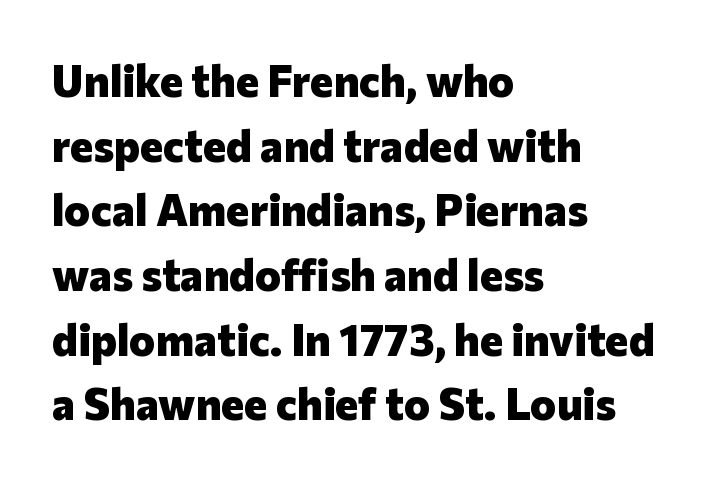
The image shows 44 px heavy sans-serif type, upright; set left-aligned, normal line spacing (1.47x), normal letter spacing, not underlined; low stroke contrast and a medium x-height.
